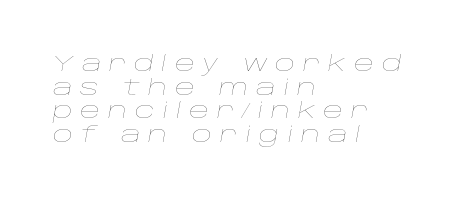
Q: Is the text bold? A: No.
Q: Is the text italic (slanted)? A: Yes, it leans right by about 10 degrees.
Q: Is the text underlined? A: No.
Q: How is the paragraph aligned? A: Left-aligned.
Q: Is the spacing between letters normal or unusually wide? A: Unusually wide.
Q: Is the spacing between lines tight, normal or loose? A: Tight.
